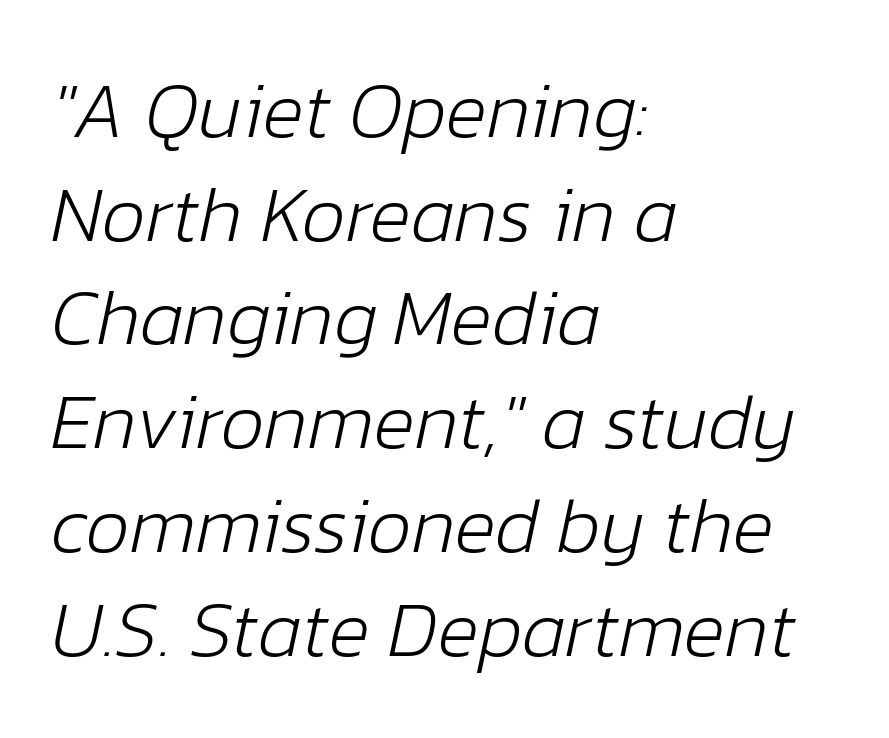
The image shows 78 px light type, italic (leaning right); set left-aligned, normal line spacing (1.33x), normal letter spacing, not underlined; low stroke contrast and a medium x-height.
